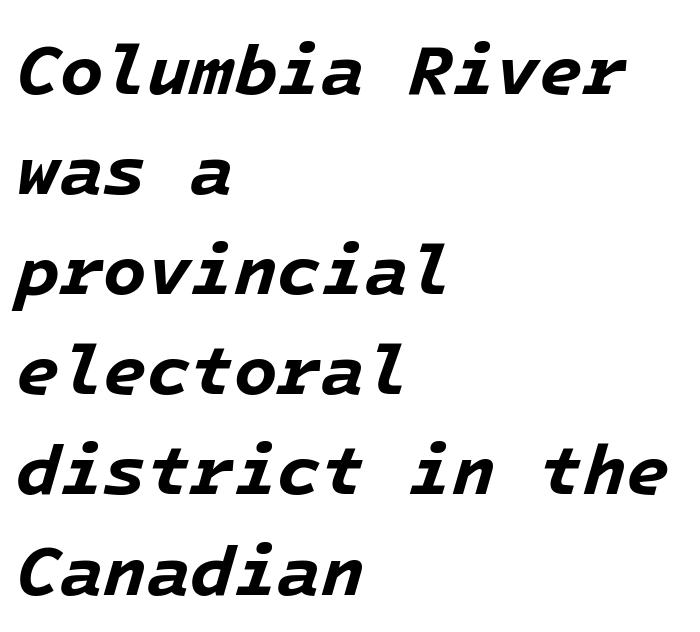
Q: Is the text bold? A: Yes.
Q: Is the text italic (slanted)? A: Yes, it leans right by about 16 degrees.
Q: Is the text underlined? A: No.
Q: How is the paragraph aligned? A: Left-aligned.
Q: Is the spacing between letters normal or unusually wide? A: Normal.
Q: Is the spacing between lines tight, normal or loose? A: Normal.
Q: Width (condensed, normal, or wide)? A: Normal.
Q: Stroke contrast? A: Low.
Q: x-height? A: Medium.
